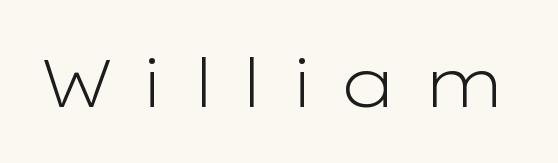
Q: Is the text bold? A: No.
Q: Is the text italic (slanted)? A: No, it is upright.
Q: Is the typeface a serif or a sans-serif typeface? A: Sans-serif.
Q: Is the text underlined? A: No.
Q: Is the spacing between letters normal or unusually wide? A: Unusually wide.
Q: Width (condensed, normal, or wide)? A: Wide.
Q: Stroke contrast? A: Low.
Q: x-height? A: Medium.
Q: Monospaced? A: No.
